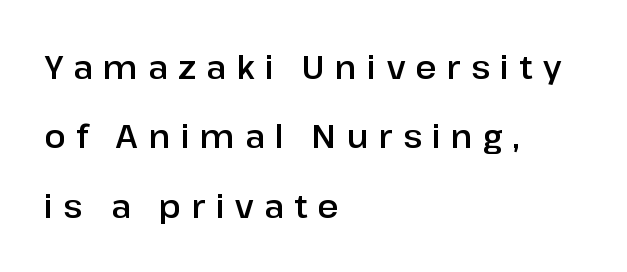
{"serif": "no", "italic": "no", "width": "normal", "stroke_contrast": "low", "x_height": "medium", "monospaced": "no", "underline": "no", "align": "left", "line_spacing": "loose", "line_spacing_ratio": 2.17, "letter_spacing": "wide", "letter_spacing_em": 0.32, "glyph_px": 32}
